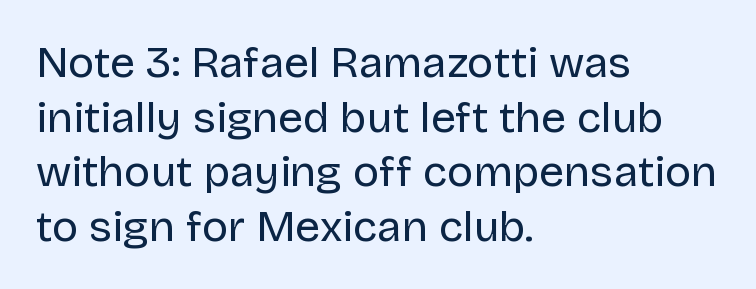
Nobody touched the tracking dial on this one. Each row of text sits above clean, open space. Compared with a typical body face, this is equally light or lighter still. Each letter keeps its own natural width here, so spacing adapts to shape.
